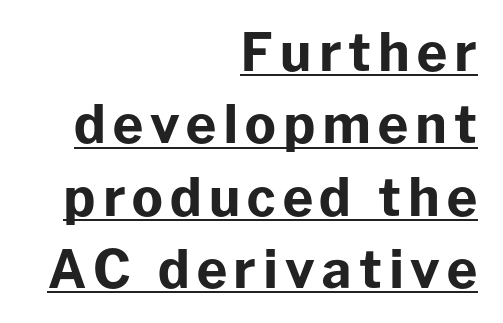
How would I describe the line gaps? Plain and ordinary. What weight is shown? A full bold with thick strokes. The ragged edge is on the left, which tells us the setting is flush right. Is there any slant? The stems are plumb. The passage shown is typed in a proportional face where columns would drift.
